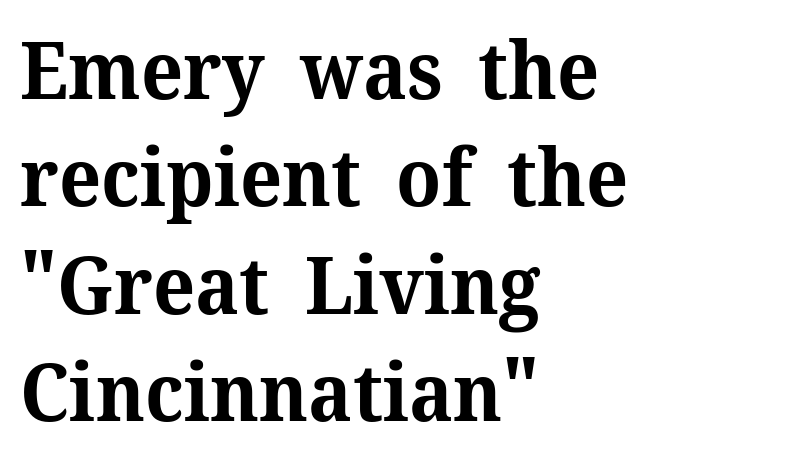
The image shows 79 px bold serif type, upright; set left-aligned, normal line spacing (1.36x), normal letter spacing, not underlined; medium stroke contrast and a medium x-height.
